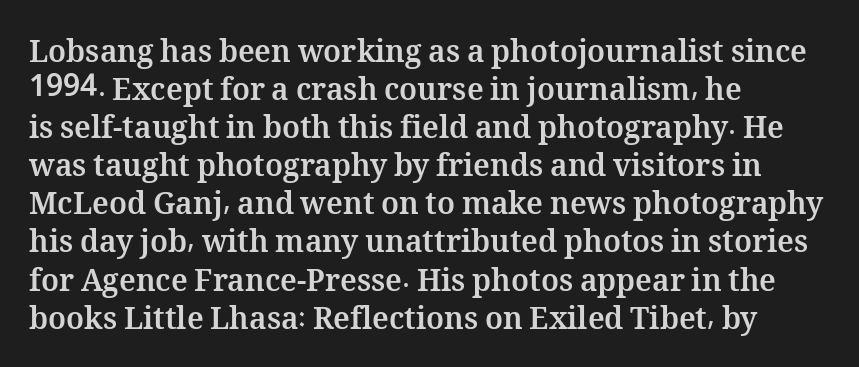
Q: Is the text bold? A: Yes.
Q: Is the text italic (slanted)? A: No, it is upright.
Q: Is the text underlined? A: No.
Q: How is the paragraph aligned? A: Left-aligned.
Q: Is the spacing between letters normal or unusually wide? A: Normal.
Q: Is the spacing between lines tight, normal or loose? A: Normal.
Q: Width (condensed, normal, or wide)? A: Normal.
Q: Stroke contrast? A: Medium.
Q: x-height? A: Medium.
Q: Monospaced? A: No.
